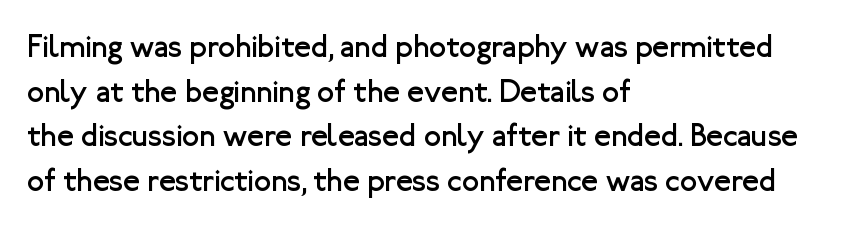
The image shows 31 px regular-weight sans-serif type, upright; set left-aligned, normal line spacing (1.44x), normal letter spacing, not underlined; low stroke contrast and a medium x-height.
